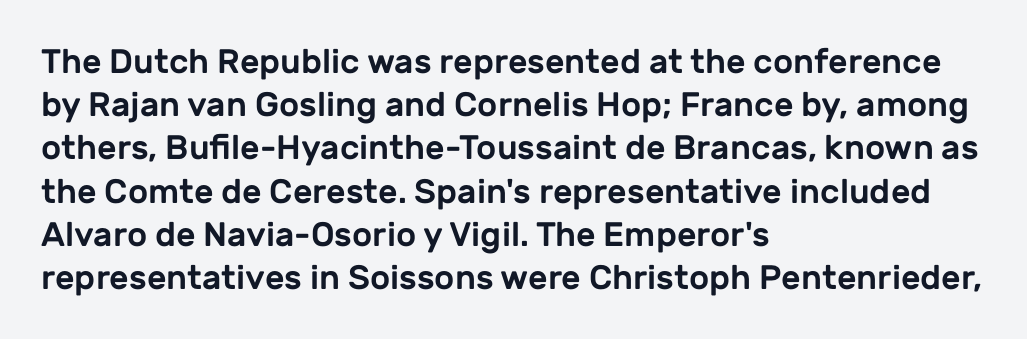
Q: Is the text italic (slanted)? A: No, it is upright.
Q: Is the typeface a serif or a sans-serif typeface? A: Sans-serif.
Q: Is the text underlined? A: No.
Q: How is the paragraph aligned? A: Left-aligned.
Q: Is the spacing between letters normal or unusually wide? A: Normal.
Q: Is the spacing between lines tight, normal or loose? A: Normal.
Q: Width (condensed, normal, or wide)? A: Normal.
Q: Stroke contrast? A: Low.
Q: x-height? A: Medium.
Q: Monospaced? A: No.
